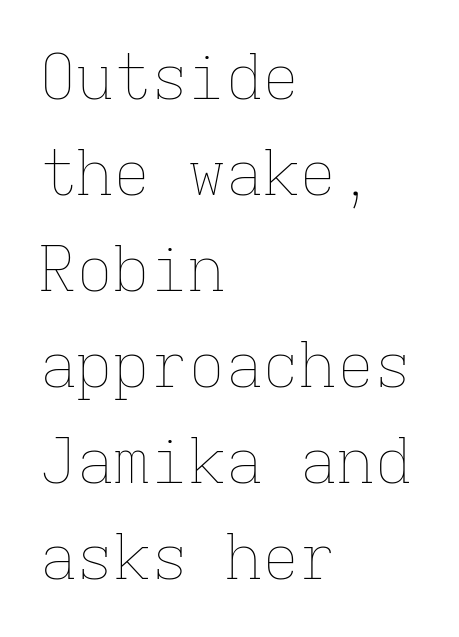
The image shows 62 px thin type, upright, monospaced; set left-aligned, normal line spacing (1.55x), normal letter spacing, not underlined; low stroke contrast and a medium x-height.
